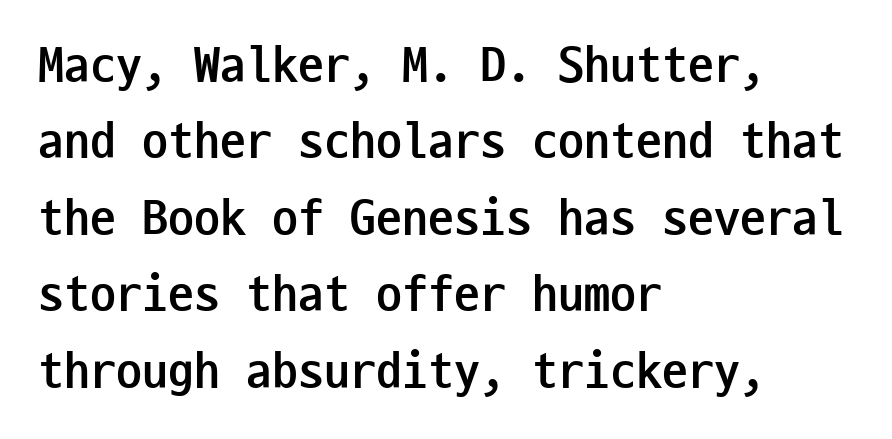
Q: Is the text bold? A: Yes.
Q: Is the text italic (slanted)? A: No, it is upright.
Q: Is the typeface a serif or a sans-serif typeface? A: Sans-serif.
Q: Is the text underlined? A: No.
Q: How is the paragraph aligned? A: Left-aligned.
Q: Is the spacing between letters normal or unusually wide? A: Normal.
Q: Is the spacing between lines tight, normal or loose? A: Normal.
Q: Width (condensed, normal, or wide)? A: Condensed.
Q: Stroke contrast? A: Low.
Q: x-height? A: Medium.
Q: Monospaced? A: Yes.
